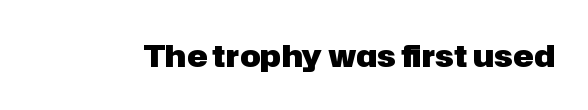
The image shows 31 px heavy sans-serif type, upright; set normal letter spacing, not underlined; low stroke contrast and a medium x-height.
